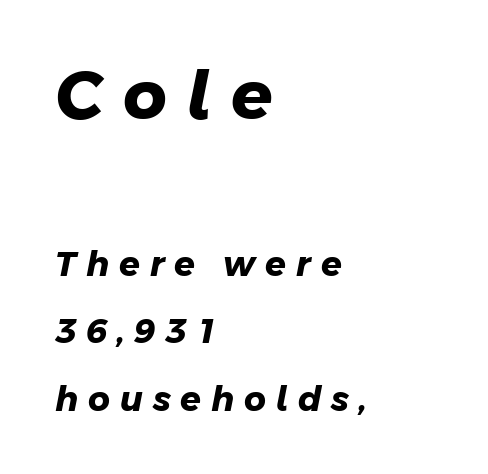
Q: Is the text bold? A: Yes.
Q: Is the typeface a serif or a sans-serif typeface? A: Sans-serif.
Q: Is the text underlined? A: No.
Q: How is the paragraph aligned? A: Left-aligned.
Q: Is the spacing between letters normal or unusually wide? A: Unusually wide.
Q: Is the spacing between lines tight, normal or loose? A: Loose.
Q: Which block of text is set in a larger size, the first (top) or the second (bottom)? A: The first (top) one.
Q: Width (condensed, normal, or wide)? A: Normal.
Q: Stroke contrast? A: Low.
Q: x-height? A: Medium.
Q: Monospaced? A: No.
